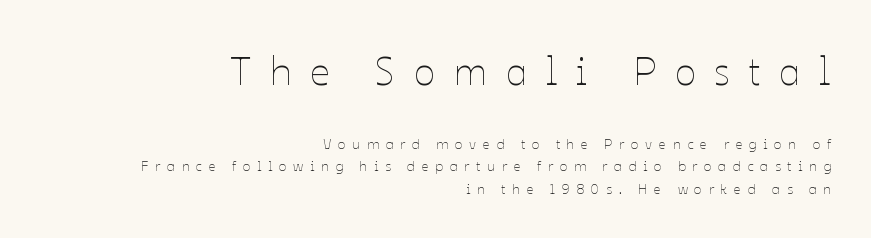
Q: Is the text bold? A: No.
Q: Is the text italic (slanted)? A: No, it is upright.
Q: Is the text underlined? A: No.
Q: How is the paragraph aligned? A: Right-aligned.
Q: Is the spacing between letters normal or unusually wide? A: Unusually wide.
Q: Is the spacing between lines tight, normal or loose? A: Normal.
Q: Which block of text is set in a larger size, the first (top) or the second (bottom)? A: The first (top) one.
Q: Width (condensed, normal, or wide)? A: Normal.
Q: Stroke contrast? A: Low.
Q: x-height? A: Medium.
Q: Monospaced? A: No.
